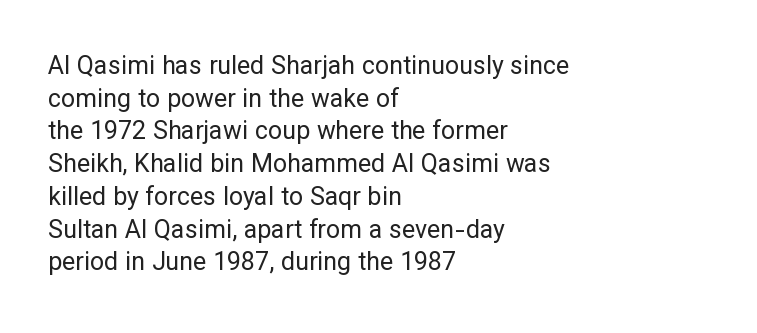
{"italic": "no", "bold": "no", "underline": "no", "align": "left", "line_spacing": "normal", "line_spacing_ratio": 1.31, "letter_spacing": "normal", "letter_spacing_em": 0.0, "glyph_px": 25}
